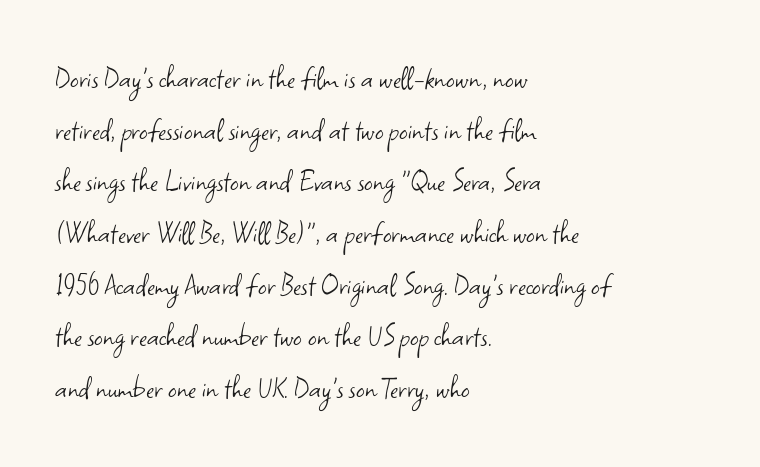
{"serif": "no", "bold": "no", "weight": "light", "width": "normal", "stroke_contrast": "low", "x_height": "small", "monospaced": "no", "underline": "no", "align": "left", "line_spacing": "normal", "line_spacing_ratio": 1.52, "letter_spacing": "normal", "letter_spacing_em": 0.0, "glyph_px": 34}
